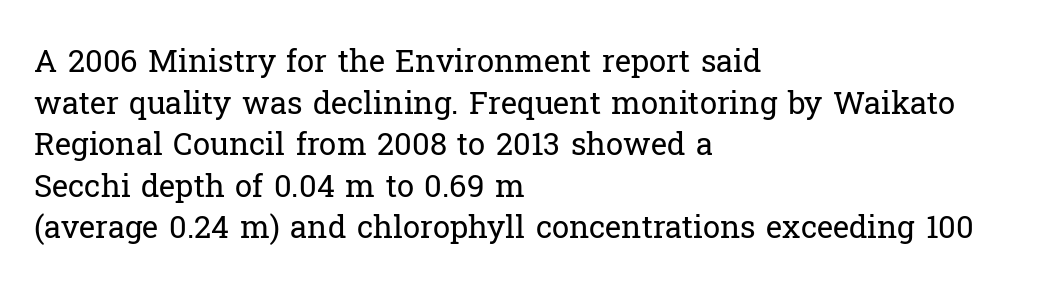
Q: Is the text bold? A: No.
Q: Is the text italic (slanted)? A: No, it is upright.
Q: Is the typeface a serif or a sans-serif typeface? A: Serif.
Q: Is the text underlined? A: No.
Q: How is the paragraph aligned? A: Left-aligned.
Q: Is the spacing between letters normal or unusually wide? A: Normal.
Q: Is the spacing between lines tight, normal or loose? A: Normal.
Q: Width (condensed, normal, or wide)? A: Normal.
Q: Stroke contrast? A: Low.
Q: x-height? A: Medium.
Q: Monospaced? A: No.
